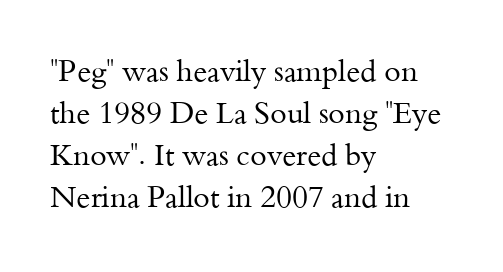
{"serif": "yes", "italic": "no", "bold": "no", "weight": "regular", "width": "normal", "stroke_contrast": "medium", "x_height": "small", "monospaced": "no", "underline": "no", "align": "left", "line_spacing": "normal", "line_spacing_ratio": 1.4, "letter_spacing": "normal", "letter_spacing_em": 0.0, "glyph_px": 30}
